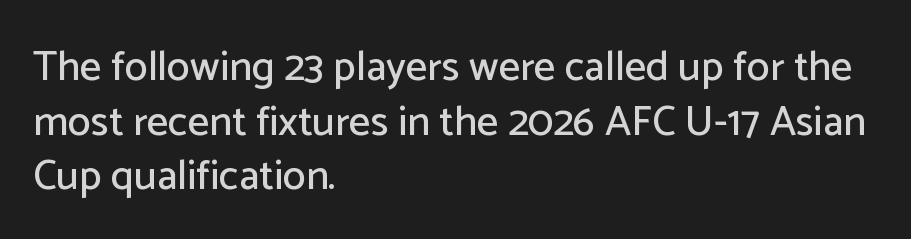
Q: Is the text italic (slanted)? A: No, it is upright.
Q: Is the typeface a serif or a sans-serif typeface? A: Sans-serif.
Q: Is the text underlined? A: No.
Q: How is the paragraph aligned? A: Left-aligned.
Q: Is the spacing between letters normal or unusually wide? A: Normal.
Q: Is the spacing between lines tight, normal or loose? A: Normal.
Q: Width (condensed, normal, or wide)? A: Normal.
Q: Stroke contrast? A: Low.
Q: x-height? A: Medium.
Q: Monospaced? A: No.
